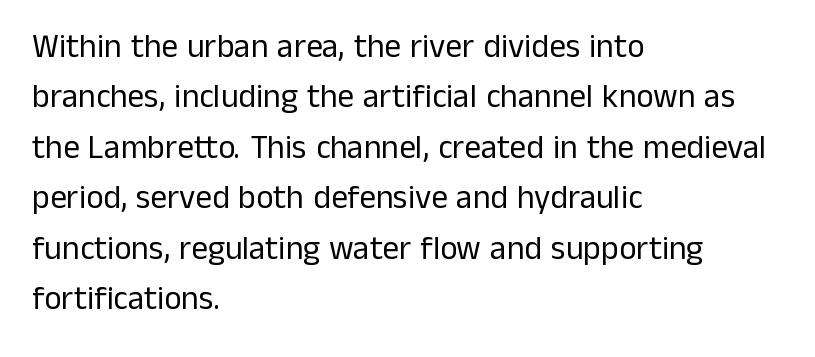
Each line starts at the same left margin while the right side varies. The type sits square on the baseline with zero lean. The face used here is rendered with its standard letterfit. The cut favours lightness, reaching ordinary text weight at its darkest. The specimen omits any rule beneath the text block's lines.
